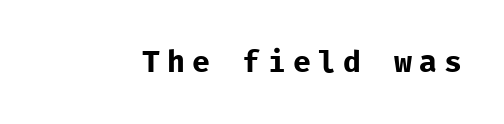
This rendering features lettering with no underline. The characters are drawn with everyday or finer stroke widths. Characters remain perfectly vertical along every line. Regarding serifs, this sample does without them.
